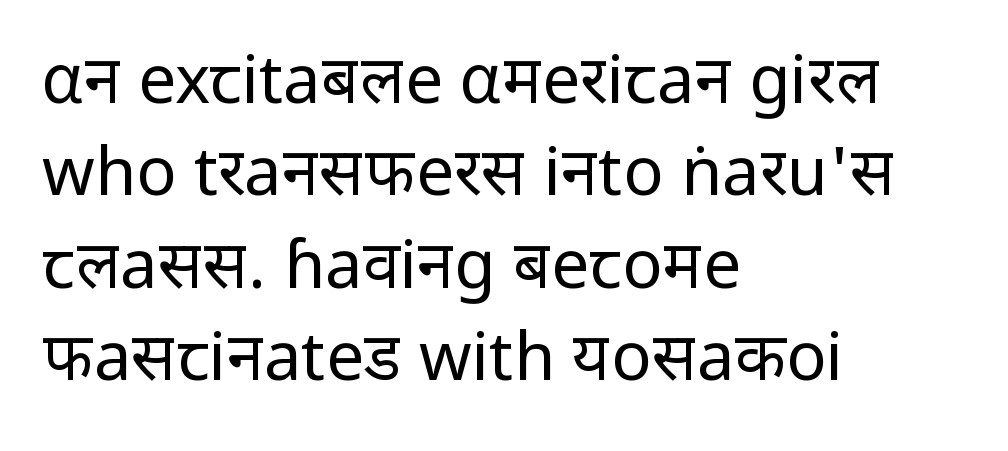
Q: Is the text bold? A: No.
Q: Is the text italic (slanted)? A: No, it is upright.
Q: Is the typeface a serif or a sans-serif typeface? A: Sans-serif.
Q: Is the text underlined? A: No.
Q: How is the paragraph aligned? A: Left-aligned.
Q: Is the spacing between letters normal or unusually wide? A: Normal.
Q: Is the spacing between lines tight, normal or loose? A: Normal.
Q: Width (condensed, normal, or wide)? A: Normal.
Q: Stroke contrast? A: Low.
Q: x-height? A: Medium.
Q: Monospaced? A: No.
